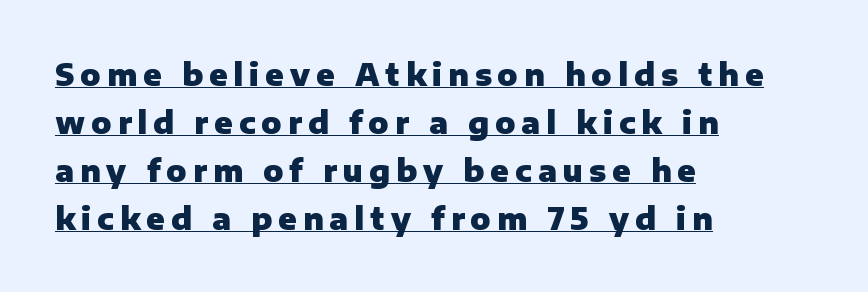
The image shows 30 px heavy sans-serif type, upright; set left-aligned, normal line spacing (1.6x), unusually wide letter spacing (+0.2 em), underlined; low stroke contrast and a medium x-height.
